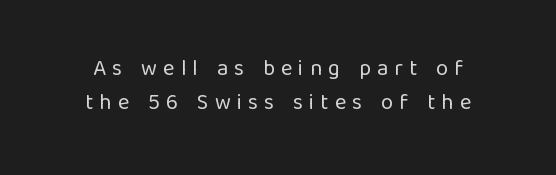
Q: Is the text bold? A: No.
Q: Is the text italic (slanted)? A: No, it is upright.
Q: Is the text underlined? A: No.
Q: Is the spacing between letters normal or unusually wide? A: Unusually wide.
Q: Is the spacing between lines tight, normal or loose? A: Normal.
